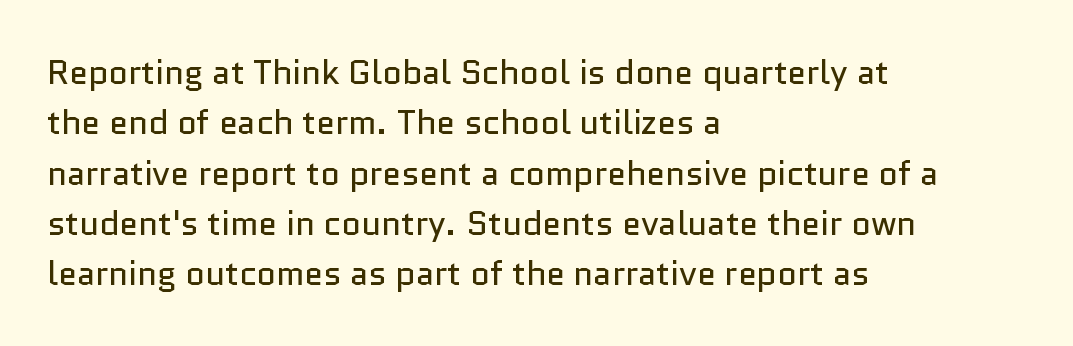
The image shows 34 px regular-weight sans-serif type, upright; set left-aligned, normal line spacing (1.48x), normal letter spacing, not underlined; low stroke contrast and a medium x-height.
